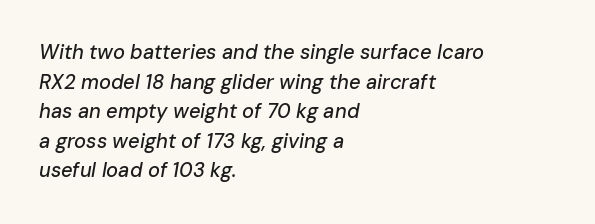
Honestly, there is no underline to notice here at all. Each line starts at the same left margin while the right side varies. Yep, that's italic — everything's leaning. The passage shown has conventional tracking throughout. The vertical gap from one line to the next is medium.
